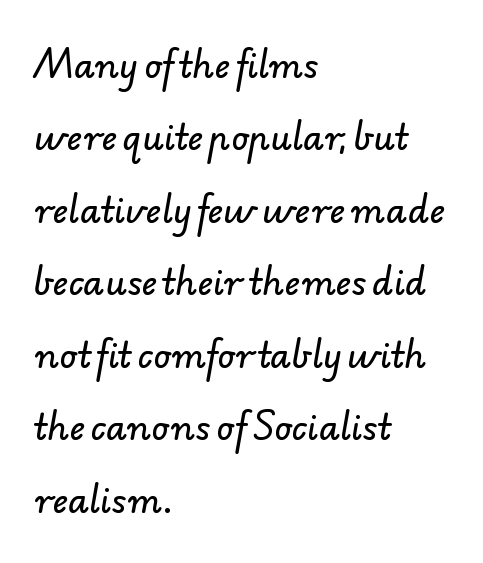
The image shows 34 px sans-serif type; set left-aligned, loose line spacing (2.13x), normal letter spacing, not underlined; low stroke contrast and a small x-height.
